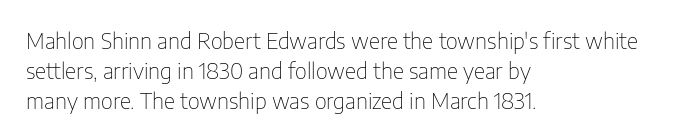
Reading down the column, the eye jumps a familiar distance to each next line. Left-aligned paragraph, ragged on the right. Check under the words: just untouched page. Nope, not italic — everything's standing straight.
